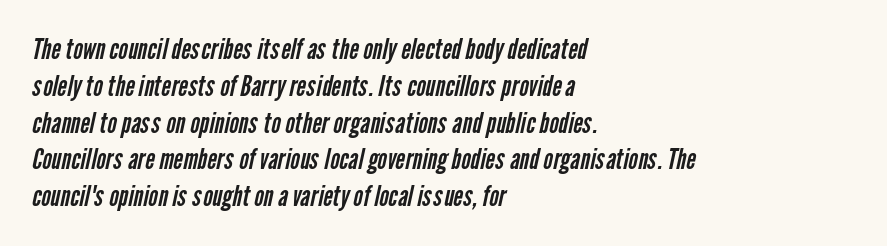
{"serif": "no", "bold": "no", "weight": "regular", "width": "condensed", "stroke_contrast": "low", "x_height": "medium", "monospaced": "no", "underline": "no", "align": "left", "line_spacing": "normal", "line_spacing_ratio": 1.27, "letter_spacing": "normal", "letter_spacing_em": 0.0, "glyph_px": 29}
